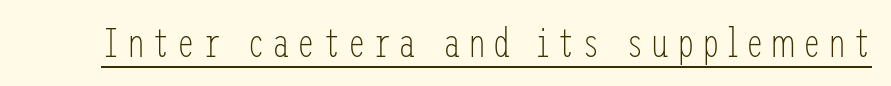
{"serif": "no", "italic": "no", "bold": "no", "weight": "light", "width": "condensed", "stroke_contrast": "low", "x_height": "medium", "underline": "yes", "glyph_px": 40}
